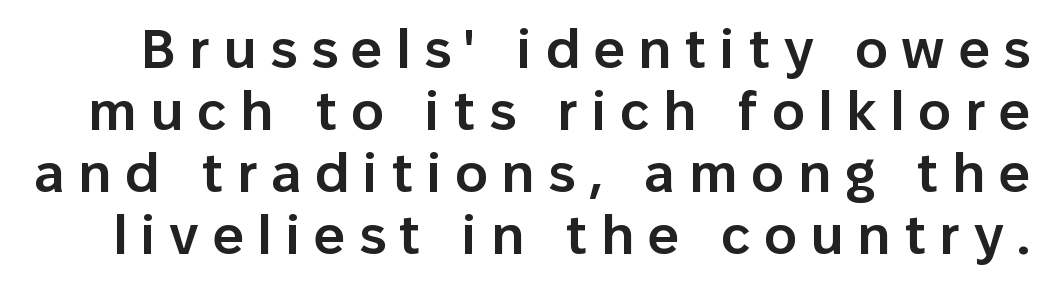
The image shows 55 px semibold sans-serif type, upright; set tight line spacing (1.13x), unusually wide letter spacing (+0.25 em), not underlined; low stroke contrast and a medium x-height.
